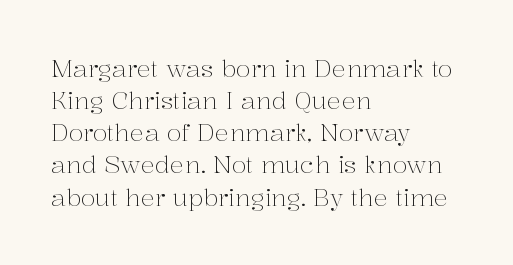
The strip under each line holds only bare page. You could call the tracking neutral — neither tight nor loose. Where is the straight margin? On the left. Upright lettering throughout. The weight tops out at a normal text grade.
